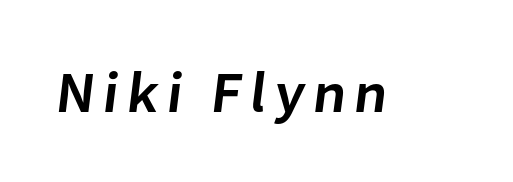
Compared with an ordinary text face, these strokes are moderately heavier — a semibold. Proportional: the letters do not fall into vertical columns. In terms of letterform style, serifs are entirely absent. This rendering features lettering with no underline.
